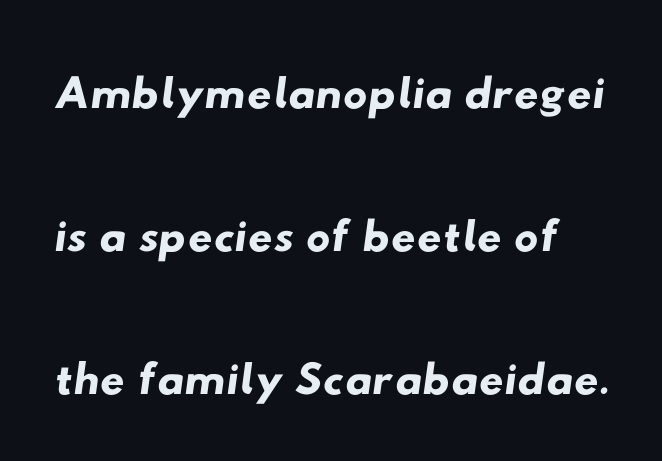
How would I describe the line gaps? Wide and relaxed. These lines are rendered in a variable-pitch font. You could call the tracking neutral — neither tight nor loose. Descenders hang freely into open space. Stroke terminals: plain, sans-serif.
